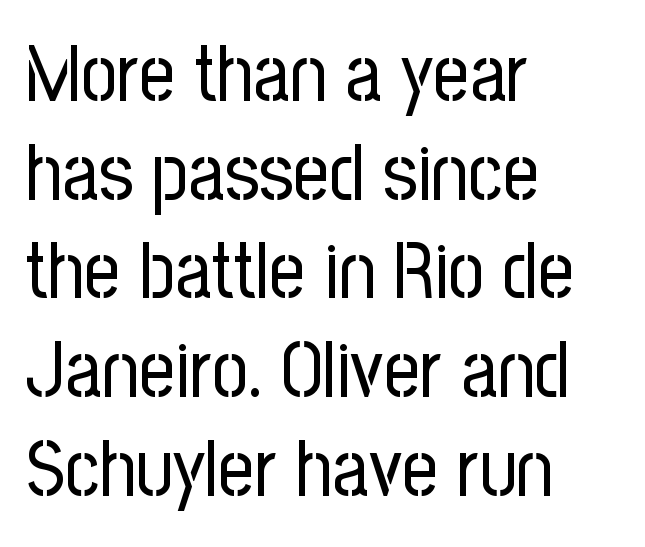
The image shows 79 px regular-weight, condensed sans-serif type, upright; set left-aligned, normal line spacing (1.25x), normal letter spacing, not underlined; low stroke contrast and a medium x-height.
